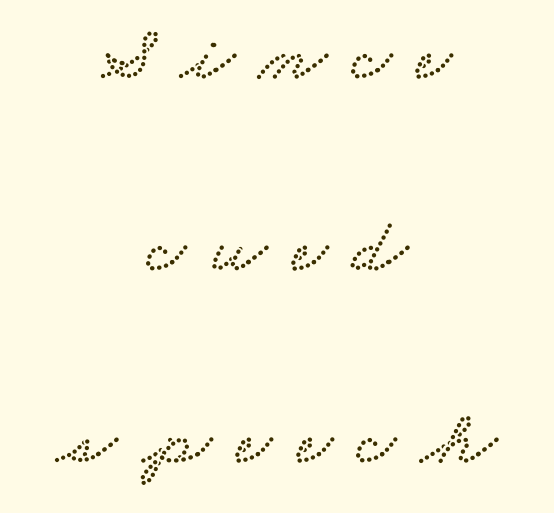
{"serif": "yes", "width": "wide", "stroke_contrast": "low", "x_height": "small", "monospaced": "no", "underline": "no", "align": "center", "line_spacing": "loose", "line_spacing_ratio": 2.46, "letter_spacing": "wide", "letter_spacing_em": 0.32, "glyph_px": 78}
